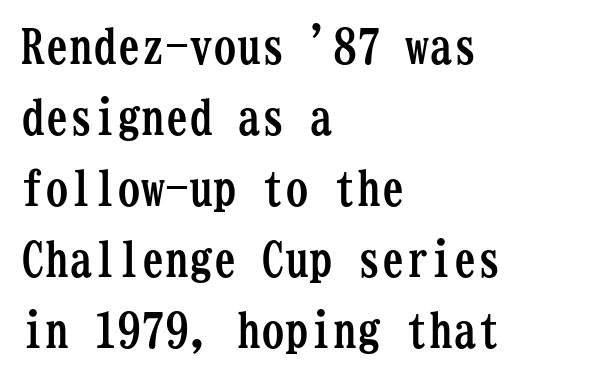
{"serif": "yes", "italic": "no", "bold": "yes", "weight": "semibold", "width": "condensed", "stroke_contrast": "low", "x_height": "medium", "monospaced": "yes", "underline": "no", "align": "left", "line_spacing": "normal", "line_spacing_ratio": 1.48, "letter_spacing": "normal", "letter_spacing_em": 0.0, "glyph_px": 48}
